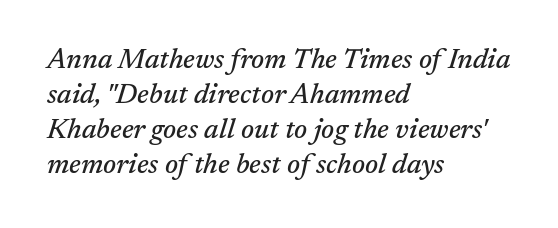
The image shows 28 px serif type, italic (leaning right); set left-aligned, normal line spacing (1.25x), normal letter spacing, not underlined; medium stroke contrast and a medium x-height.
